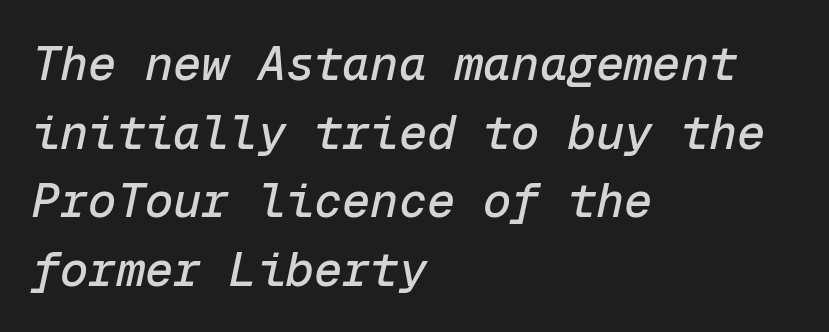
{"italic": "yes", "lean": "right", "slant_degrees": 12, "width": "normal", "stroke_contrast": "low", "x_height": "medium", "monospaced": "yes", "underline": "no", "align": "left", "line_spacing": "normal", "line_spacing_ratio": 1.46, "letter_spacing": "normal", "letter_spacing_em": 0.0, "glyph_px": 47}
